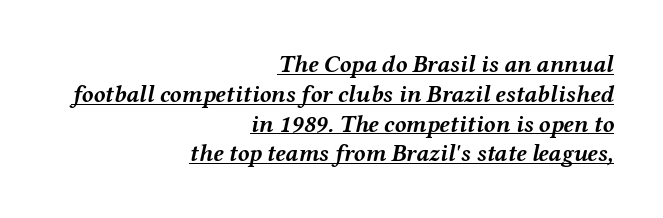
Weight check: bold — yes, fully. The letterforms sit shoulder to shoulder at normal distance. The specimen reads as italic at a glance. The sample's only ornament is a line tracing under the words. One-word summary of the alignment: right.
